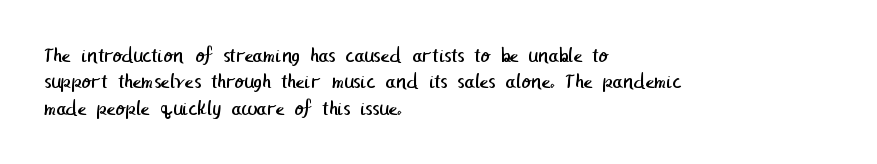
Q: Is the text bold? A: No.
Q: Is the text underlined? A: No.
Q: How is the paragraph aligned? A: Left-aligned.
Q: Is the spacing between letters normal or unusually wide? A: Normal.
